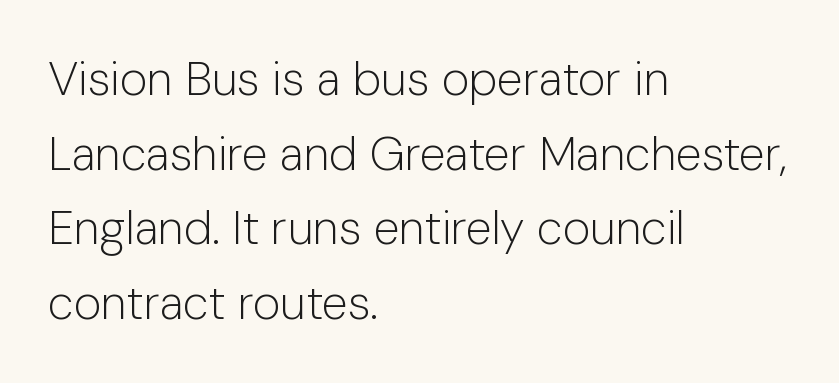
Q: Is the text bold? A: No.
Q: Is the text italic (slanted)? A: No, it is upright.
Q: Is the typeface a serif or a sans-serif typeface? A: Sans-serif.
Q: Is the text underlined? A: No.
Q: How is the paragraph aligned? A: Left-aligned.
Q: Is the spacing between letters normal or unusually wide? A: Normal.
Q: Is the spacing between lines tight, normal or loose? A: Normal.
Q: Width (condensed, normal, or wide)? A: Normal.
Q: Stroke contrast? A: Low.
Q: x-height? A: Medium.
Q: Monospaced? A: No.
